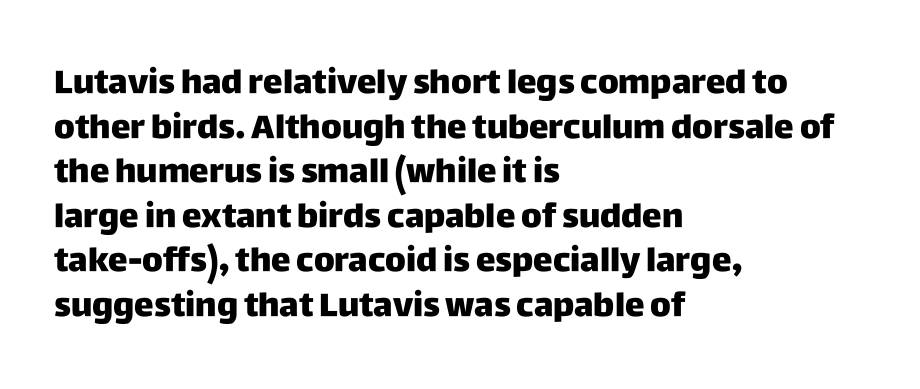
Do the characters align in a grid? No, the font is proportional. The lines sit at an ordinary, default distance from one another. The text block is weighted toward the left margin, trailing off unevenly rightward. These lines keep a tight, regular rhythm from letter to letter. To sum up the face: it is a sans, with no serifs.
